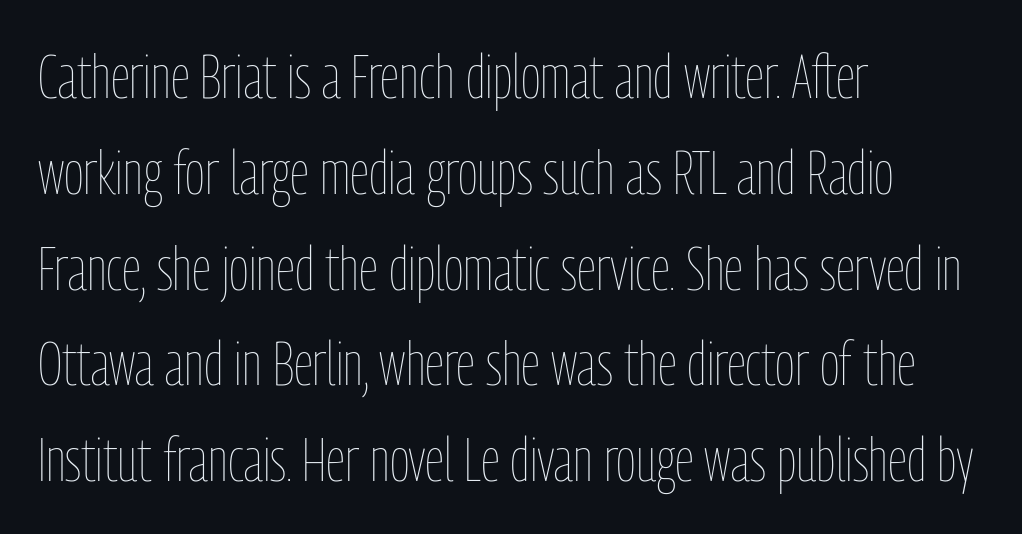
Quick note: underline off. Varying glyph widths throughout — classic text-font behaviour. The vertical gap from one line to the next is medium. A student would call this left alignment; a typographer would say flush left, rag right. Standard letterfit; no display-style spreading of the glyphs.
